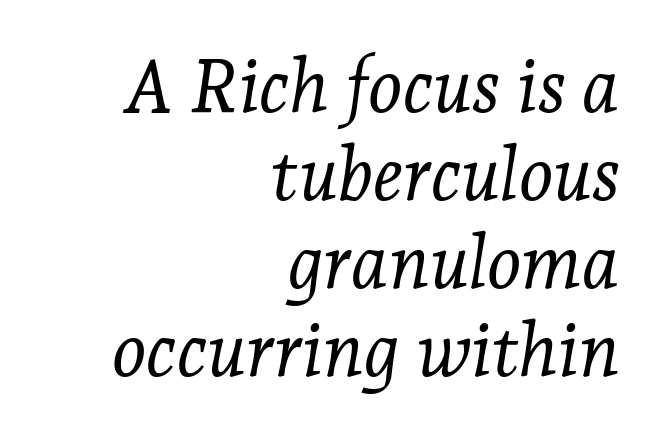
Students, note that the glyphs here touch the page at normal intervals. The space directly below the letters is spotless. If you drew a ruler down the right edge, every line would touch it. Weight: not bold — regular or lighter.
